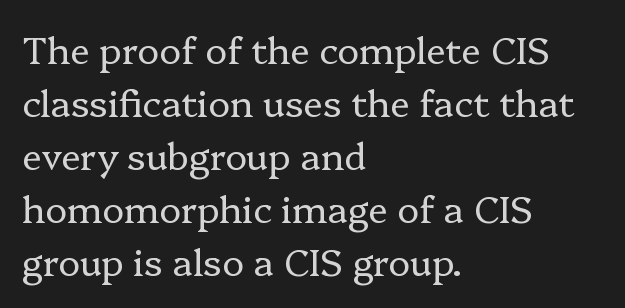
Q: Is the text bold? A: No.
Q: Is the text italic (slanted)? A: No, it is upright.
Q: Is the typeface a serif or a sans-serif typeface? A: Serif.
Q: Is the text underlined? A: No.
Q: How is the paragraph aligned? A: Left-aligned.
Q: Is the spacing between letters normal or unusually wide? A: Normal.
Q: Is the spacing between lines tight, normal or loose? A: Normal.
Q: Width (condensed, normal, or wide)? A: Normal.
Q: Stroke contrast? A: Low.
Q: x-height? A: Medium.
Q: Monospaced? A: No.
